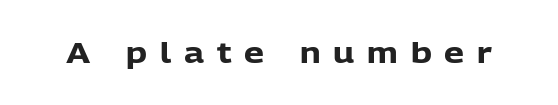
The gap between lines stays unmarked. This sample uses expanded letter spacing, leaving extra air between glyphs. You can tell it's not italic because the verticals are truly vertical. The rendering uses a bold face; every stroke is thick and dark.
